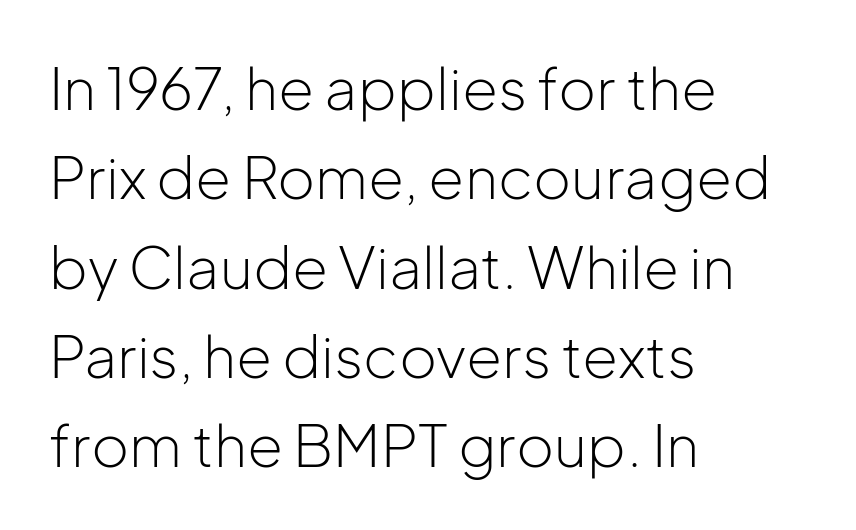
{"serif": "no", "italic": "no", "bold": "no", "weight": "light", "width": "normal", "stroke_contrast": "low", "x_height": "medium", "monospaced": "no", "underline": "no", "align": "left", "line_spacing": "normal", "line_spacing_ratio": 1.54, "letter_spacing": "normal", "letter_spacing_em": 0.0, "glyph_px": 58}
